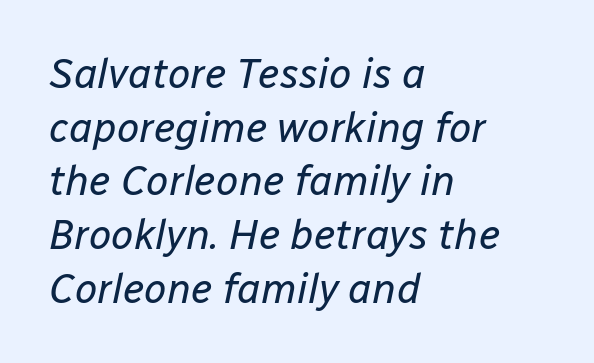
The image shows 41 px regular-weight type, italic (leaning right); set left-aligned, normal line spacing (1.31x), normal letter spacing, not underlined; low stroke contrast and a medium x-height.
